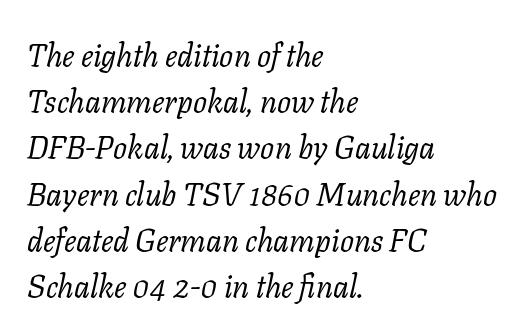
Q: Is the text bold? A: No.
Q: Is the text italic (slanted)? A: Yes, it leans right by about 11 degrees.
Q: Is the typeface a serif or a sans-serif typeface? A: Serif.
Q: Is the text underlined? A: No.
Q: How is the paragraph aligned? A: Left-aligned.
Q: Is the spacing between letters normal or unusually wide? A: Normal.
Q: Is the spacing between lines tight, normal or loose? A: Normal.
Q: Width (condensed, normal, or wide)? A: Normal.
Q: Stroke contrast? A: Low.
Q: x-height? A: Medium.
Q: Monospaced? A: No.
